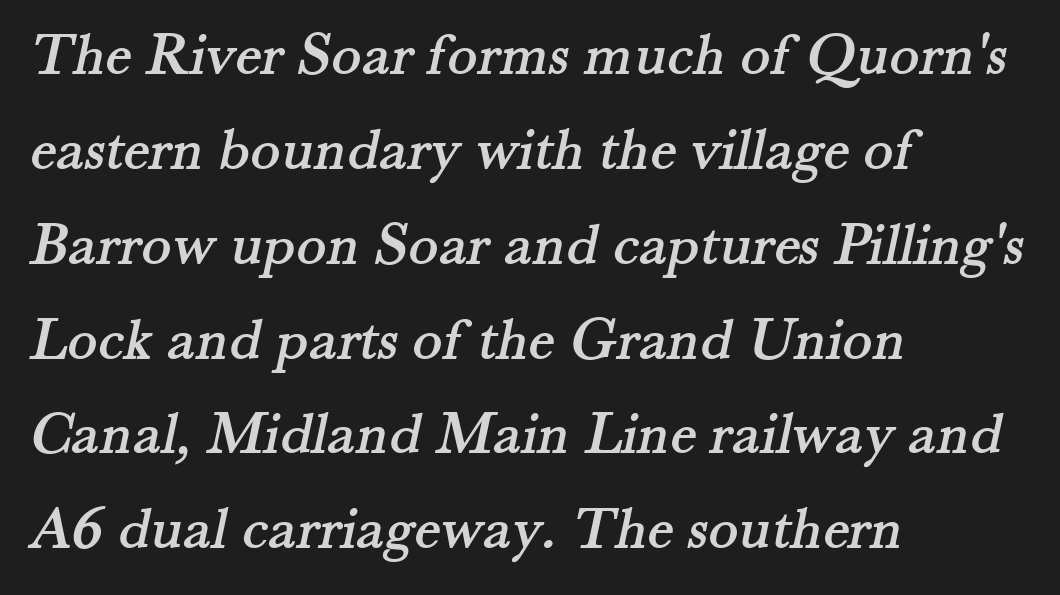
The image shows 62 px serif type; set left-aligned, normal line spacing (1.53x), normal letter spacing, not underlined; medium stroke contrast and a small x-height.
